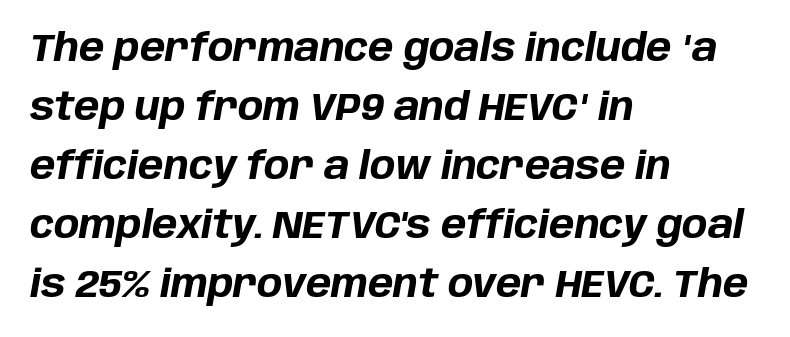
The specimen reads as italic at a glance. What stands out about the letter spacing? Nothing — it is the standard amount. Baseline-to-baseline distance is the conventional proportion of letter height. Underlining? Definitely not there.
